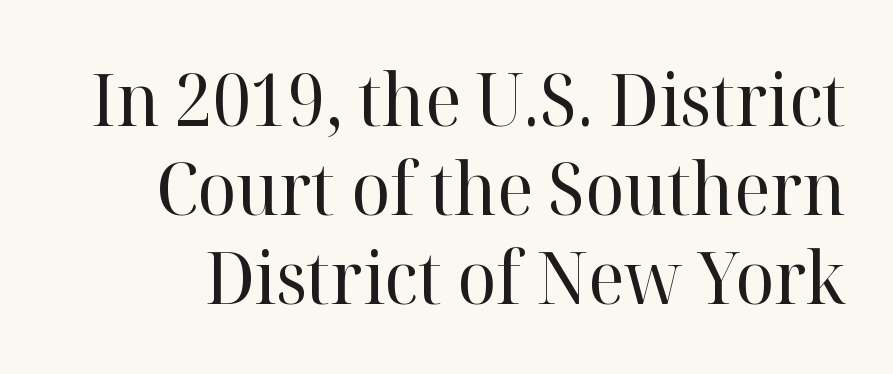
Q: Is the text bold? A: No.
Q: Is the text italic (slanted)? A: No, it is upright.
Q: Is the typeface a serif or a sans-serif typeface? A: Serif.
Q: Is the text underlined? A: No.
Q: Is the spacing between letters normal or unusually wide? A: Normal.
Q: Width (condensed, normal, or wide)? A: Normal.
Q: Stroke contrast? A: High.
Q: x-height? A: Medium.
Q: Monospaced? A: No.
